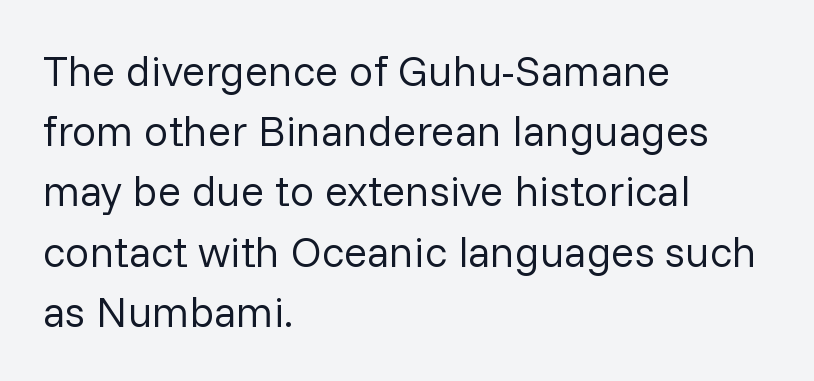
{"serif": "no", "italic": "no", "bold": "no", "weight": "regular", "width": "normal", "stroke_contrast": "low", "x_height": "medium", "monospaced": "no", "underline": "no", "align": "left", "line_spacing": "normal", "line_spacing_ratio": 1.4, "letter_spacing": "normal", "letter_spacing_em": 0.0, "glyph_px": 43}
